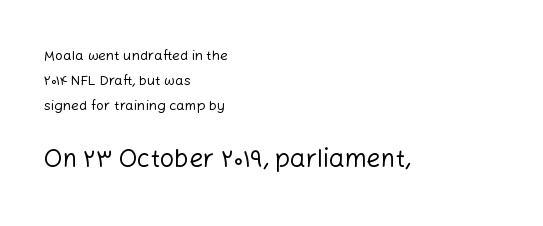
The image shows 25 px text type, upright; set left-aligned, line spacing 1.79x, normal letter spacing, not underlined; the second (bottom) block is 1.79x larger.
